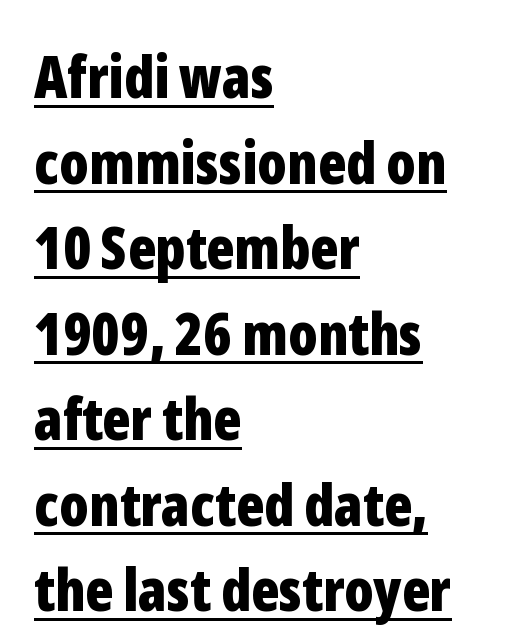
A sans-serif font was chosen for this passage. The letterforms sit shoulder to shoulder at normal distance. Honestly, the row spacing looks completely unremarkable. The axis of the letterforms is exactly vertical.
